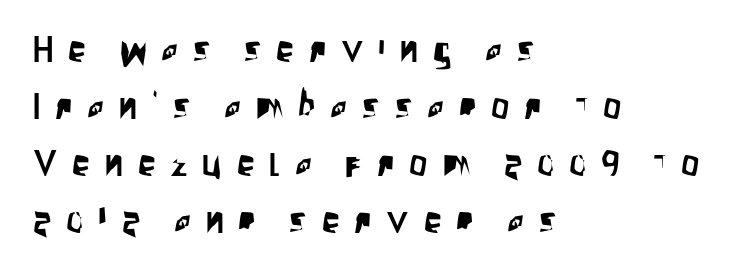
{"serif": "no", "italic": "no", "width": "condensed", "stroke_contrast": "low", "x_height": "large", "monospaced": "no", "underline": "no", "align": "left", "line_spacing": "normal", "line_spacing_ratio": 1.58, "letter_spacing": "wide", "letter_spacing_em": 0.41, "glyph_px": 36}
